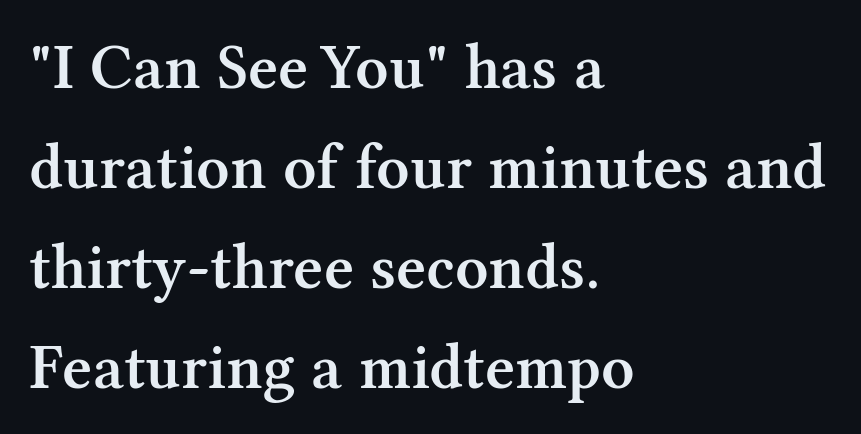
{"serif": "yes", "italic": "no", "bold": "semi", "weight": "semibold", "width": "normal", "stroke_contrast": "medium", "x_height": "medium", "monospaced": "no", "underline": "no", "align": "left", "line_spacing": "normal", "line_spacing_ratio": 1.54, "letter_spacing": "normal", "letter_spacing_em": 0.0, "glyph_px": 65}
